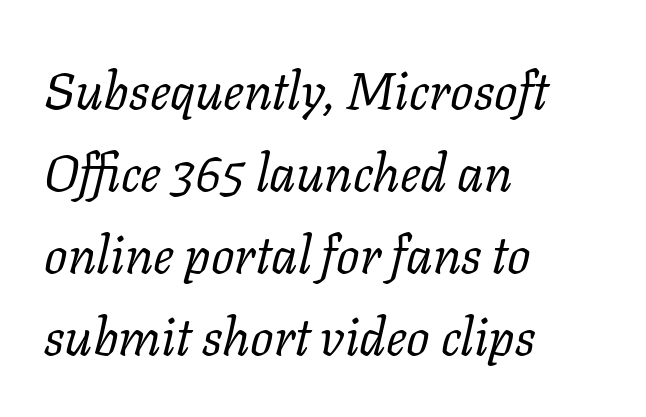
The image shows 52 px regular-weight serif type, italic (leaning right); set left-aligned, normal line spacing (1.58x), normal letter spacing, not underlined; low stroke contrast and a medium x-height.
